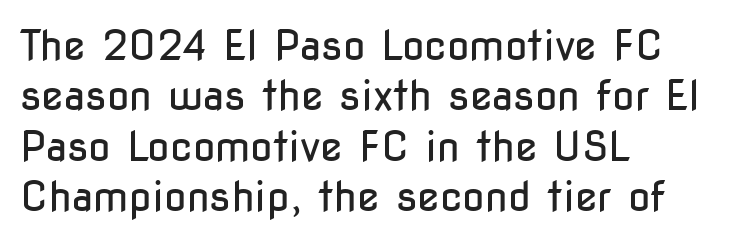
The image shows 41 px regular-weight, condensed sans-serif type, upright; set left-aligned, line spacing 1.23x, normal letter spacing, not underlined; low stroke contrast and a medium x-height.
